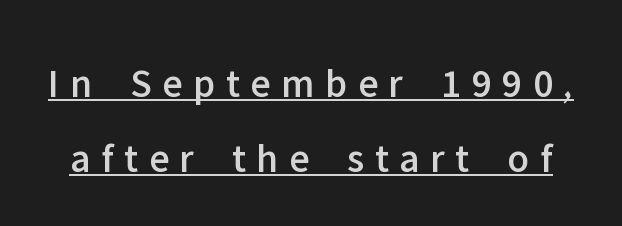
{"serif": "no", "italic": "no", "width": "normal", "stroke_contrast": "low", "x_height": "medium", "monospaced": "no", "underline": "yes", "line_spacing_ratio": 1.84, "letter_spacing": "wide", "letter_spacing_em": 0.26, "glyph_px": 41}
